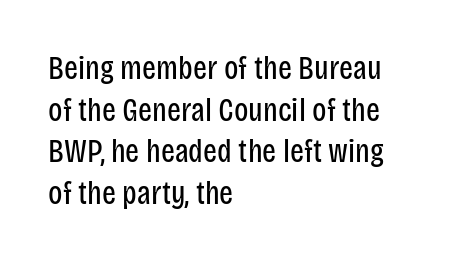
Quick note: underline off. Each stroke keeps to a modest, everyday thickness or less. There is no visible air inserted between adjacent glyphs. Notice how descenders clear the ascenders below comfortably — that's standard leading. Horizontal alignment here is leftward, the default for most running prose. Font category for this specimen: sans-serif.
